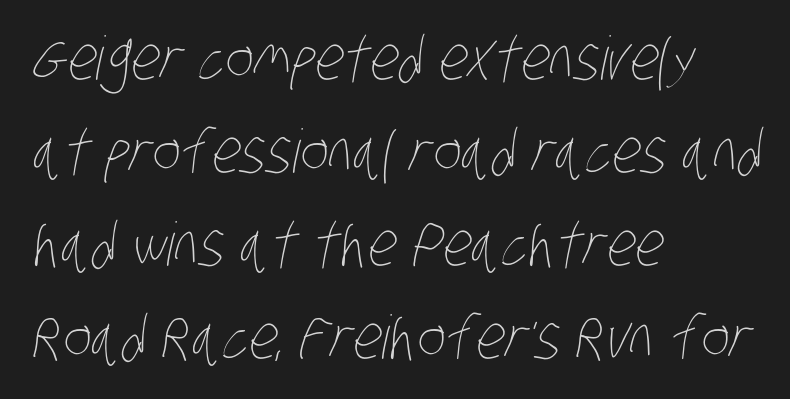
{"bold": "no", "weight": "thin", "width": "condensed", "stroke_contrast": "low", "x_height": "large", "monospaced": "no", "underline": "no", "align": "left", "line_spacing": "normal", "line_spacing_ratio": 1.55, "letter_spacing": "normal", "letter_spacing_em": 0.0, "glyph_px": 60}
